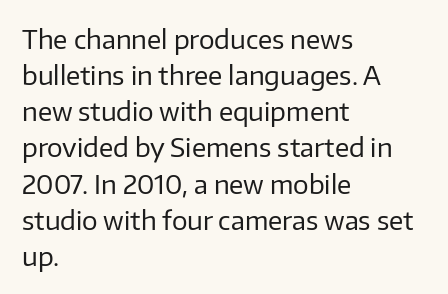
The image shows 26 px text type, upright; set left-aligned, normal line spacing (1.39x), normal letter spacing, not underlined.
